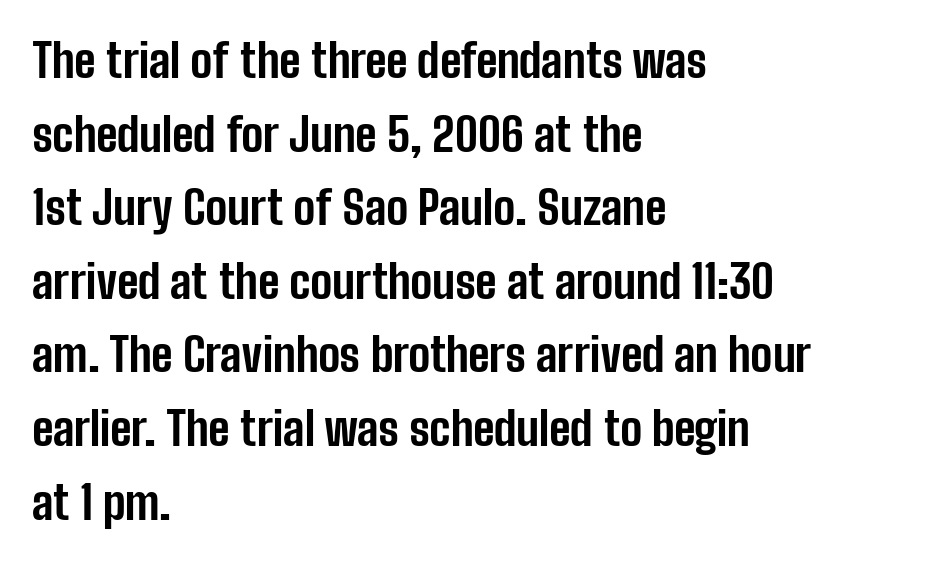
The image shows 46 px bold, condensed sans-serif type, upright; set left-aligned, normal line spacing (1.6x), normal letter spacing, not underlined; low stroke contrast and a medium x-height.
